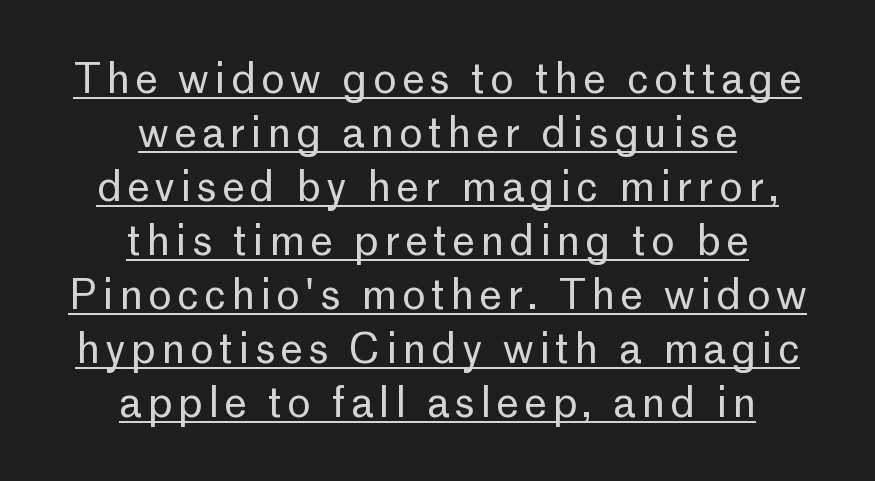
{"serif": "no", "italic": "no", "bold": "no", "weight": "regular", "width": "normal", "stroke_contrast": "low", "x_height": "medium", "monospaced": "no", "underline": "yes", "align": "center", "line_spacing": "normal", "line_spacing_ratio": 1.35, "glyph_px": 40}
